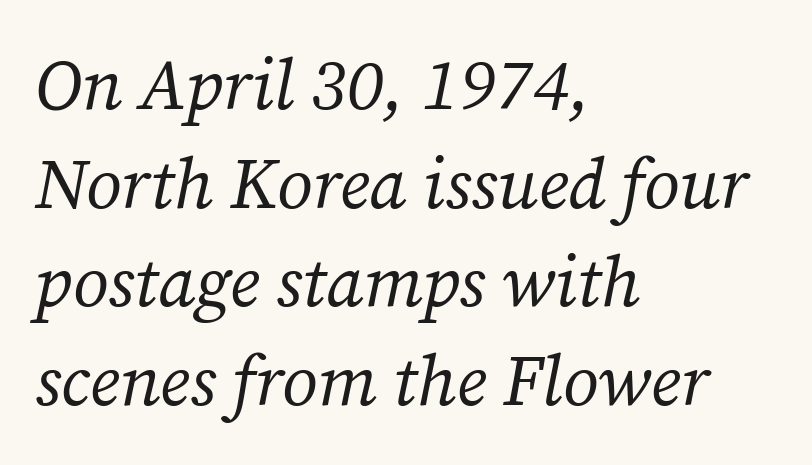
The image shows 71 px regular-weight serif type, italic (leaning right); set left-aligned, normal line spacing (1.39x), normal letter spacing, not underlined; medium stroke contrast and a medium x-height.
